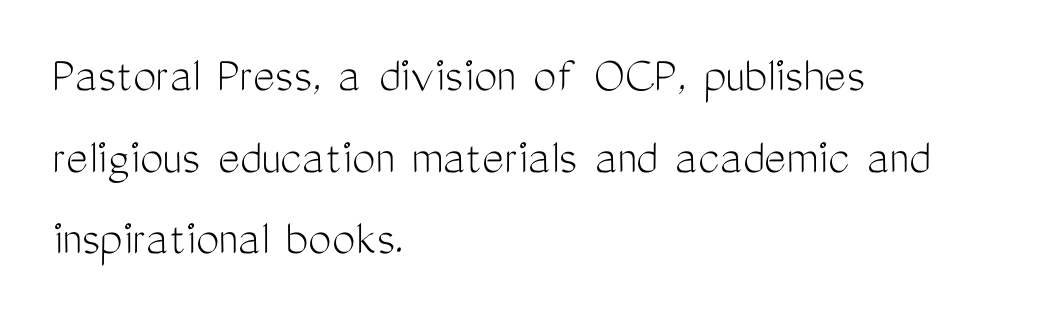
Q: Is the text bold? A: No.
Q: Is the text italic (slanted)? A: No, it is upright.
Q: Is the typeface a serif or a sans-serif typeface? A: Sans-serif.
Q: Is the text underlined? A: No.
Q: How is the paragraph aligned? A: Left-aligned.
Q: Is the spacing between letters normal or unusually wide? A: Normal.
Q: Is the spacing between lines tight, normal or loose? A: Normal.
Q: Width (condensed, normal, or wide)? A: Condensed.
Q: Stroke contrast? A: Medium.
Q: x-height? A: Medium.
Q: Monospaced? A: No.
